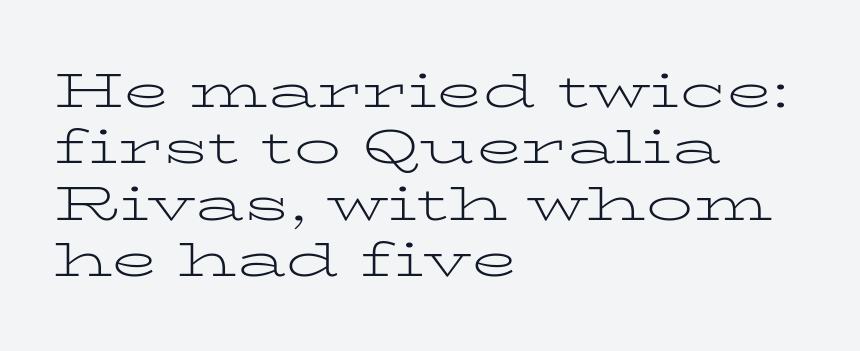
{"serif": "yes", "italic": "no", "bold": "no", "weight": "light", "width": "wide", "stroke_contrast": "low", "x_height": "medium", "monospaced": "no", "underline": "no", "align": "left", "line_spacing_ratio": 1.2, "letter_spacing": "normal", "letter_spacing_em": 0.0, "glyph_px": 47}
